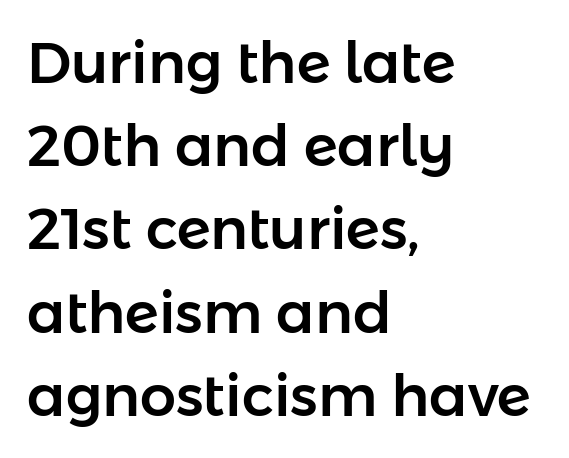
Q: Is the text italic (slanted)? A: No, it is upright.
Q: Is the typeface a serif or a sans-serif typeface? A: Sans-serif.
Q: Is the text underlined? A: No.
Q: How is the paragraph aligned? A: Left-aligned.
Q: Is the spacing between letters normal or unusually wide? A: Normal.
Q: Is the spacing between lines tight, normal or loose? A: Normal.
Q: Width (condensed, normal, or wide)? A: Normal.
Q: Stroke contrast? A: Low.
Q: x-height? A: Medium.
Q: Monospaced? A: No.
